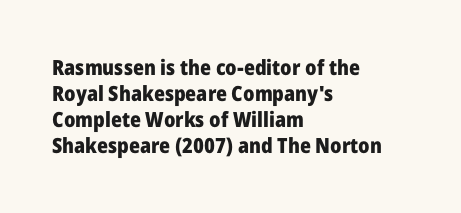
The image shows 21 px bold type, upright; set left-aligned, line spacing 1.24x, normal letter spacing, not underlined.
